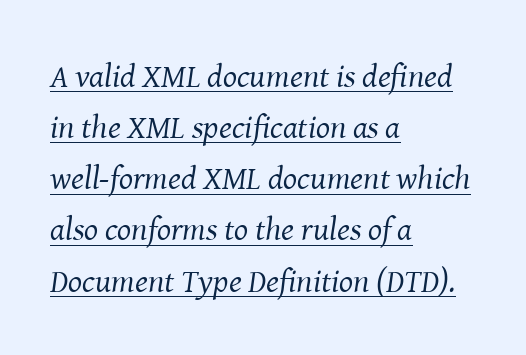
Q: Is the text bold? A: No.
Q: Is the text italic (slanted)? A: Yes, it leans right by about 8 degrees.
Q: Is the typeface a serif or a sans-serif typeface? A: Serif.
Q: Is the text underlined? A: Yes.
Q: How is the paragraph aligned? A: Left-aligned.
Q: Is the spacing between letters normal or unusually wide? A: Normal.
Q: Is the spacing between lines tight, normal or loose? A: Normal.
Q: Width (condensed, normal, or wide)? A: Normal.
Q: Stroke contrast? A: Medium.
Q: x-height? A: Medium.
Q: Monospaced? A: No.
